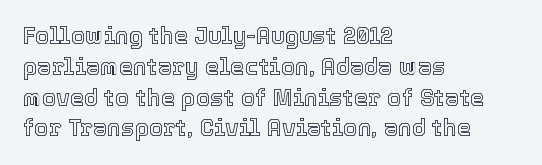
{"italic": "no", "underline": "no", "align": "left", "line_spacing": "normal", "line_spacing_ratio": 1.34, "letter_spacing": "normal", "letter_spacing_em": 0.0, "glyph_px": 23}
